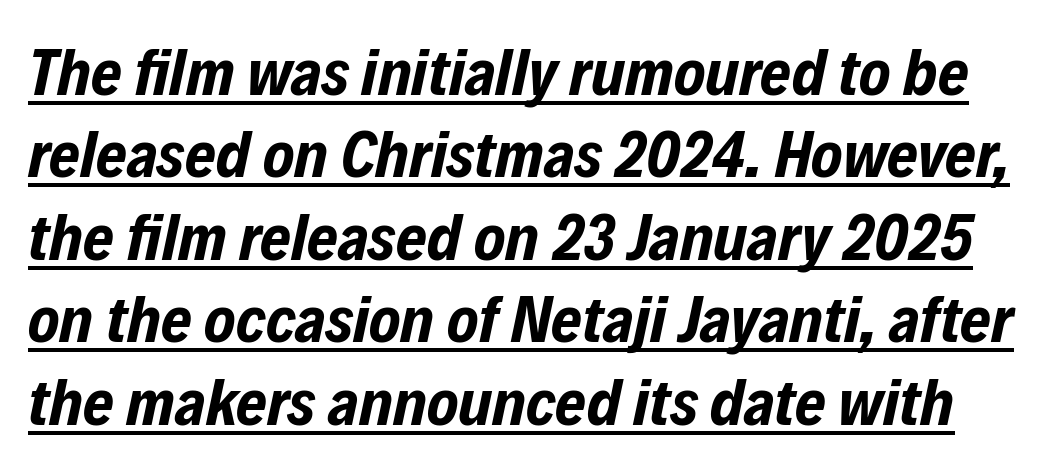
{"italic": "yes", "lean": "right", "slant_degrees": 12, "bold": "yes", "weight": "bold", "width": "condensed", "stroke_contrast": "low", "x_height": "medium", "monospaced": "no", "underline": "yes", "line_spacing": "normal", "line_spacing_ratio": 1.25, "letter_spacing": "normal", "letter_spacing_em": 0.0, "glyph_px": 66}
